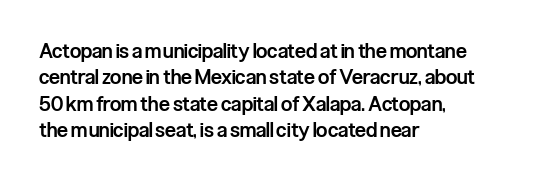
{"italic": "no", "bold": "semi", "underline": "no", "align": "left", "line_spacing": "normal", "line_spacing_ratio": 1.32, "letter_spacing": "normal", "letter_spacing_em": 0.0, "glyph_px": 20}
